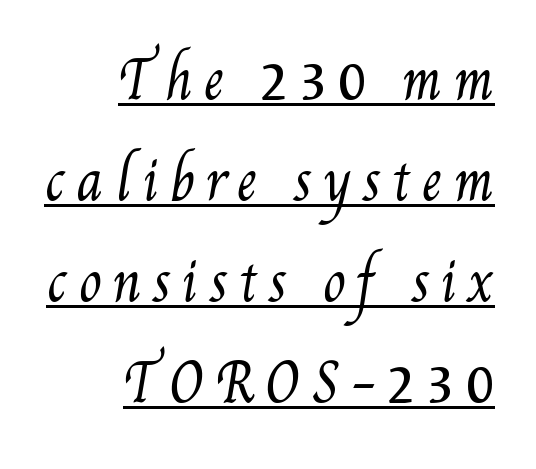
No extra ink here — the face is not bold. The vertical gap from one line to the next is large. Honestly, the letter spacing is so wide it's the main thing you notice. Every word sits above its own underline. A typesetter would call this proportional, since set widths differ per character.
